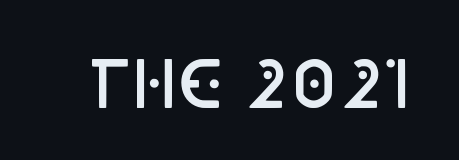
Q: Is the text bold? A: Semi-bold.
Q: Is the text italic (slanted)? A: No, it is upright.
Q: Is the typeface a serif or a sans-serif typeface? A: Sans-serif.
Q: Is the text underlined? A: No.
Q: Is the spacing between letters normal or unusually wide? A: Normal.
Q: Width (condensed, normal, or wide)? A: Condensed.
Q: Stroke contrast? A: Low.
Q: x-height? A: Large.
Q: Monospaced? A: No.
